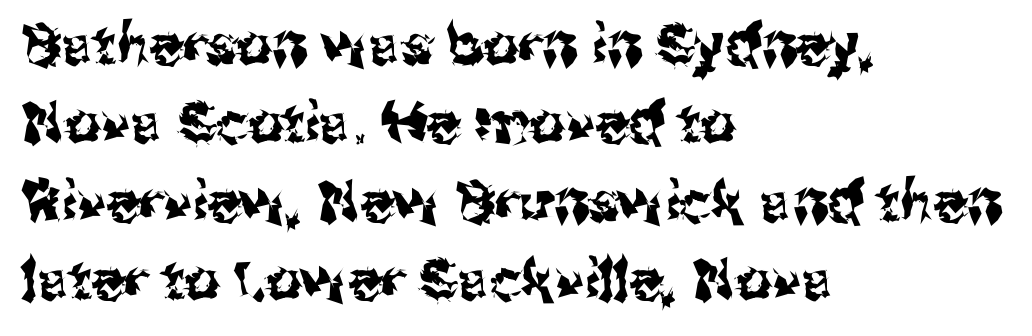
The image shows 56 px sans-serif type, upright; set left-aligned, normal line spacing (1.4x), normal letter spacing, not underlined; medium stroke contrast and a medium x-height.
